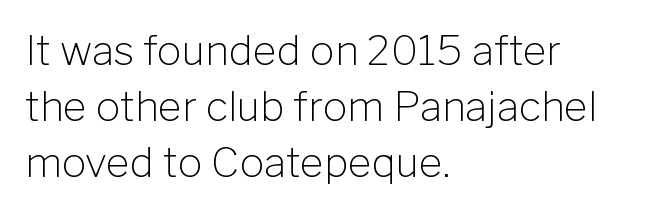
Q: Is the text bold? A: No.
Q: Is the text italic (slanted)? A: No, it is upright.
Q: Is the typeface a serif or a sans-serif typeface? A: Sans-serif.
Q: Is the text underlined? A: No.
Q: How is the paragraph aligned? A: Left-aligned.
Q: Is the spacing between letters normal or unusually wide? A: Normal.
Q: Is the spacing between lines tight, normal or loose? A: Normal.
Q: Width (condensed, normal, or wide)? A: Normal.
Q: Stroke contrast? A: Low.
Q: x-height? A: Medium.
Q: Monospaced? A: No.
